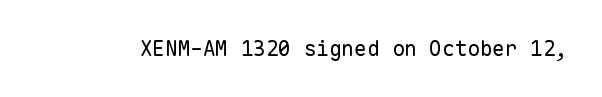
The image shows 21 px text type, upright; set normal letter spacing, not underlined.
